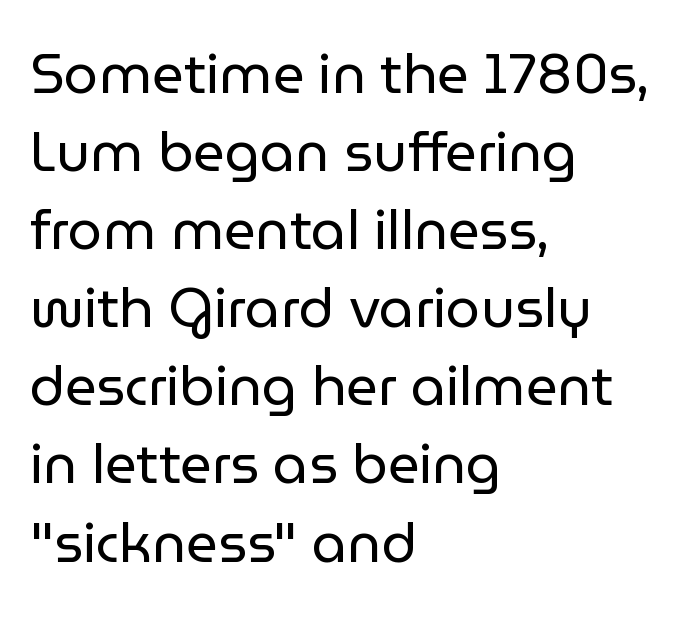
{"serif": "no", "italic": "no", "bold": "no", "weight": "regular", "width": "normal", "stroke_contrast": "low", "x_height": "medium", "monospaced": "no", "underline": "no", "align": "left", "line_spacing": "normal", "line_spacing_ratio": 1.42, "letter_spacing": "normal", "letter_spacing_em": 0.0, "glyph_px": 55}
